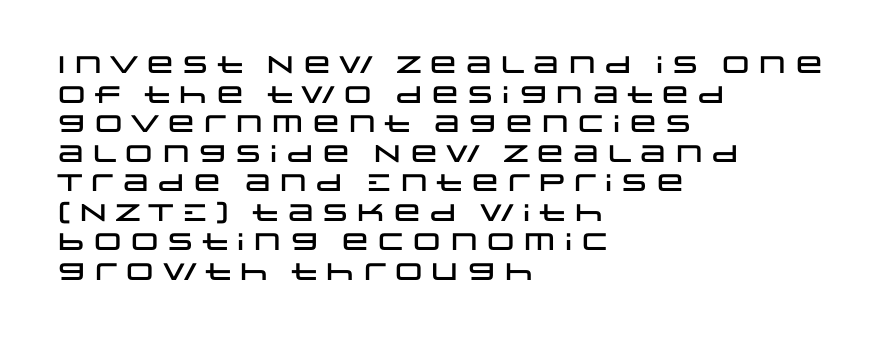
The image shows 24 px text type, upright; set left-aligned, line spacing 1.23x, normal letter spacing, not underlined.
